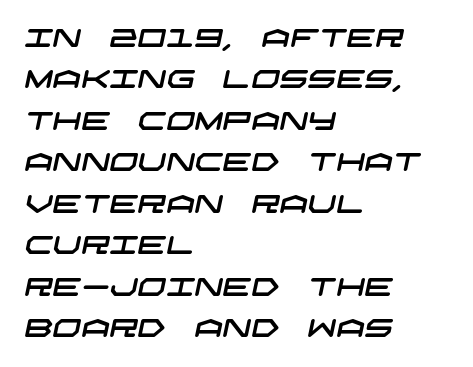
The image shows 25 px text type; set left-aligned, normal line spacing (1.66x), normal letter spacing, not underlined.
